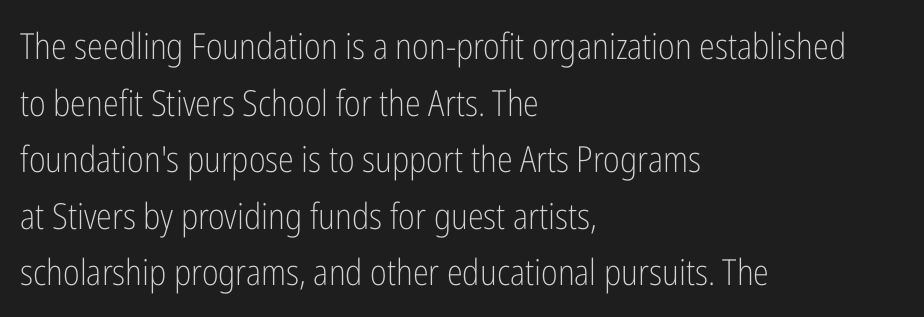
Q: Is the text bold? A: No.
Q: Is the text italic (slanted)? A: No, it is upright.
Q: Is the typeface a serif or a sans-serif typeface? A: Sans-serif.
Q: Is the text underlined? A: No.
Q: How is the paragraph aligned? A: Left-aligned.
Q: Is the spacing between letters normal or unusually wide? A: Normal.
Q: Is the spacing between lines tight, normal or loose? A: Normal.
Q: Width (condensed, normal, or wide)? A: Condensed.
Q: Stroke contrast? A: Low.
Q: x-height? A: Medium.
Q: Monospaced? A: No.
